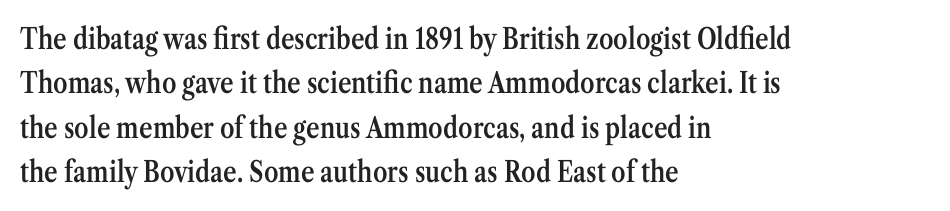
Q: Is the text bold? A: Semi-bold.
Q: Is the text italic (slanted)? A: No, it is upright.
Q: Is the typeface a serif or a sans-serif typeface? A: Serif.
Q: Is the text underlined? A: No.
Q: How is the paragraph aligned? A: Left-aligned.
Q: Is the spacing between letters normal or unusually wide? A: Normal.
Q: Is the spacing between lines tight, normal or loose? A: Normal.
Q: Width (condensed, normal, or wide)? A: Condensed.
Q: Stroke contrast? A: Medium.
Q: x-height? A: Medium.
Q: Monospaced? A: No.
